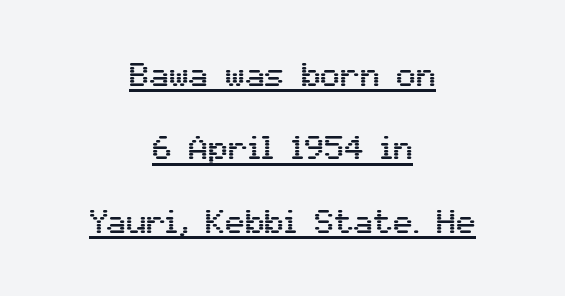
Observe the absence of serifs on each vertical stroke in this sample. These lines were composed using upright roman letters. These lines keep a tight, regular rhythm from letter to letter. Does a line run under the words? Yes, clearly. Interline gaps are noticeably wide in this sample.
